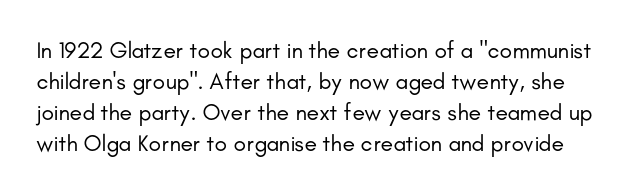
{"italic": "no", "bold": "no", "underline": "no", "line_spacing": "normal", "line_spacing_ratio": 1.35, "letter_spacing": "normal", "letter_spacing_em": 0.0, "glyph_px": 23}
